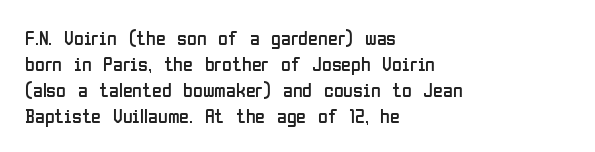
{"italic": "no", "bold": "no", "underline": "no", "align": "left", "line_spacing": "normal", "line_spacing_ratio": 1.3, "letter_spacing": "normal", "letter_spacing_em": 0.0, "glyph_px": 20}
